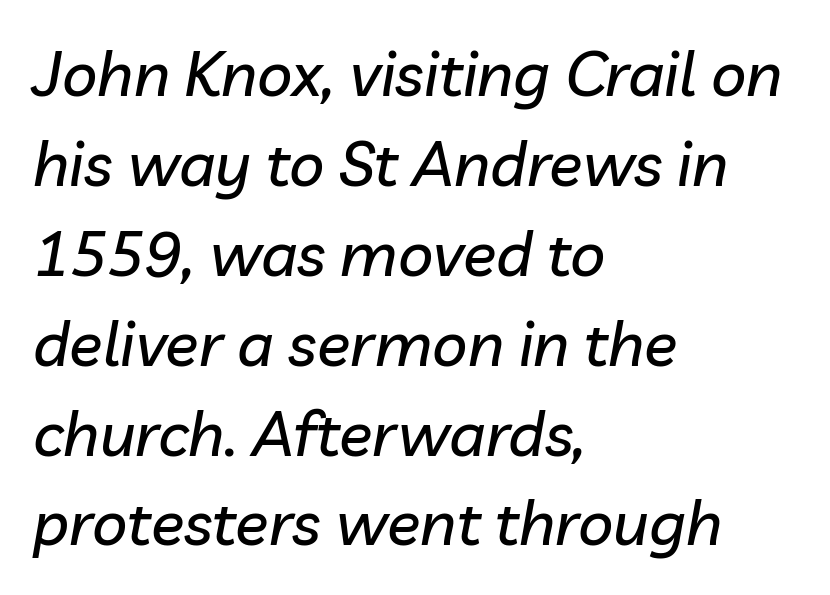
{"italic": "yes", "lean": "right", "slant_degrees": 10, "width": "normal", "stroke_contrast": "low", "x_height": "medium", "monospaced": "no", "underline": "no", "align": "left", "line_spacing": "normal", "line_spacing_ratio": 1.45, "letter_spacing": "normal", "letter_spacing_em": 0.0, "glyph_px": 62}
